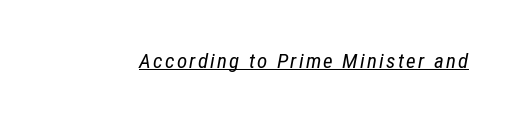
The image shows 21 px text type, italic (leaning right); set underlined.
